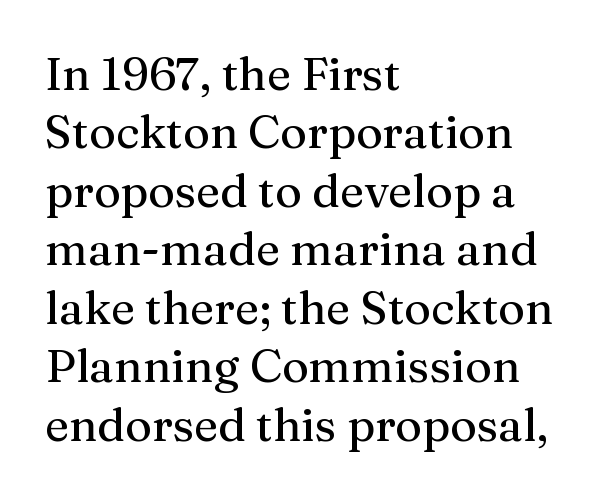
Leading: standard. Rule under the text: the space is simply empty. The passage shown is typed in a proportional face where columns would drift. Unlike a clean sans, this face finishes its strokes with serifs. Words appear dense and cohesive because spacing is normal.
